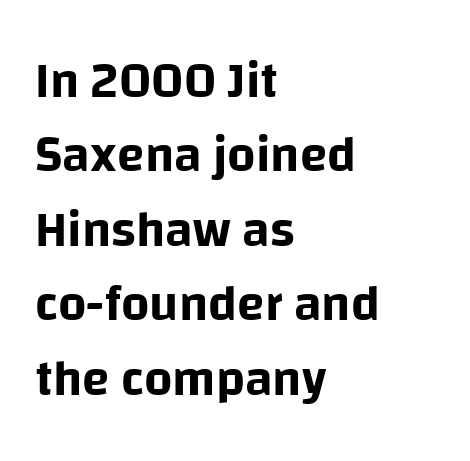
The image shows 50 px sans-serif type, upright; set left-aligned, normal line spacing (1.49x), normal letter spacing, not underlined; low stroke contrast and a large x-height.
